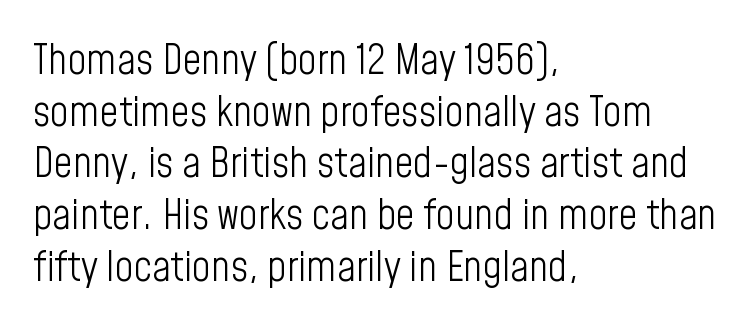
Q: Is the text bold? A: No.
Q: Is the text italic (slanted)? A: No, it is upright.
Q: Is the typeface a serif or a sans-serif typeface? A: Sans-serif.
Q: Is the text underlined? A: No.
Q: How is the paragraph aligned? A: Left-aligned.
Q: Is the spacing between letters normal or unusually wide? A: Normal.
Q: Is the spacing between lines tight, normal or loose? A: Normal.
Q: Width (condensed, normal, or wide)? A: Condensed.
Q: Stroke contrast? A: Low.
Q: x-height? A: Medium.
Q: Monospaced? A: No.
